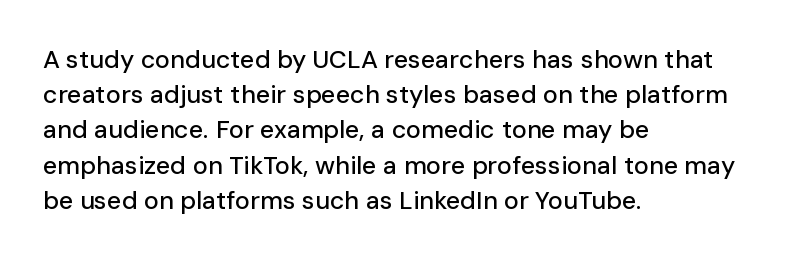
Q: Is the text italic (slanted)? A: No, it is upright.
Q: Is the text underlined? A: No.
Q: How is the paragraph aligned? A: Left-aligned.
Q: Is the spacing between letters normal or unusually wide? A: Normal.
Q: Is the spacing between lines tight, normal or loose? A: Normal.
